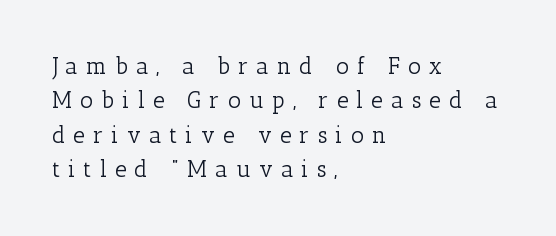
{"italic": "no", "bold": "no", "underline": "no", "align": "left", "line_spacing": "normal", "line_spacing_ratio": 1.5, "letter_spacing": "wide", "letter_spacing_em": 0.35, "glyph_px": 23}
